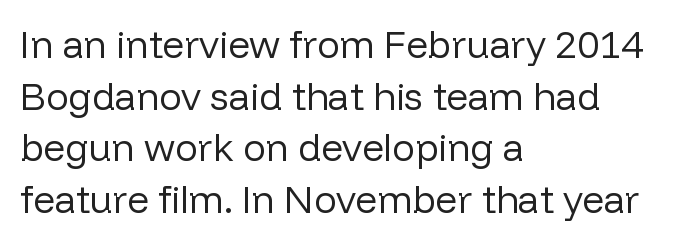
Do the characters align in a grid? No, the font is proportional. Letters rest on an invisible, unmarked baseline. The setting favours the left margin, as ordinary paragraphs usually do. Baseline-to-baseline distance is the conventional proportion of letter height.
